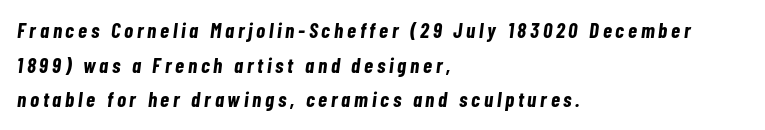
These words are printed bold, with thick strokes throughout. Compared with typical paragraphs, the rows here are spaced about the same. Typeset ragged right — the left edge is the straight one. Letters rest on an invisible, unmarked baseline.
